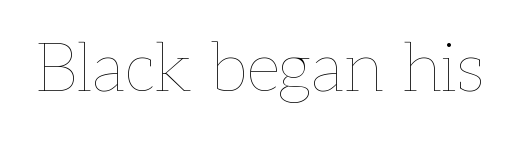
{"italic": "no", "bold": "no", "weight": "thin", "width": "normal", "stroke_contrast": "low", "x_height": "medium", "monospaced": "no", "underline": "no", "letter_spacing": "normal", "letter_spacing_em": 0.0, "glyph_px": 68}
